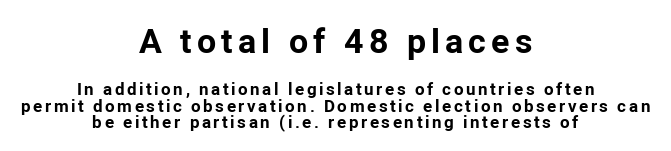
{"serif": "no", "italic": "no", "bold": "yes", "weight": "bold", "width": "normal", "stroke_contrast": "low", "x_height": "medium", "monospaced": "no", "underline": "no", "align": "center", "line_spacing": "tight", "line_spacing_ratio": 0.97, "larger_block": "first", "size_ratio": 2.0, "glyph_px": 34}
